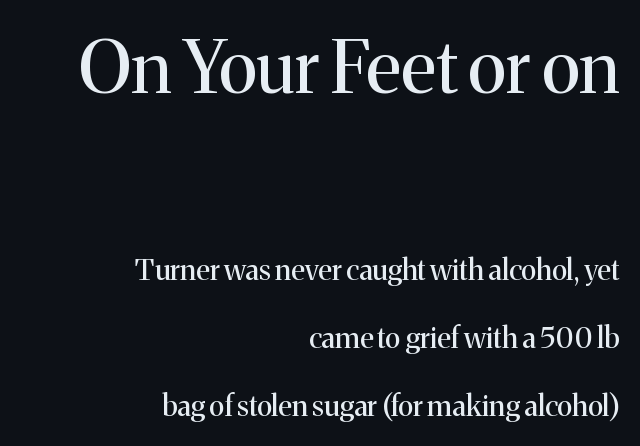
{"serif": "yes", "italic": "no", "bold": "no", "weight": "regular", "width": "normal", "stroke_contrast": "medium", "x_height": "medium", "monospaced": "no", "underline": "no", "align": "right", "line_spacing": "loose", "line_spacing_ratio": 2.35, "letter_spacing": "normal", "letter_spacing_em": 0.0, "larger_block": "first", "size_ratio": 2.52, "glyph_px": 73}
